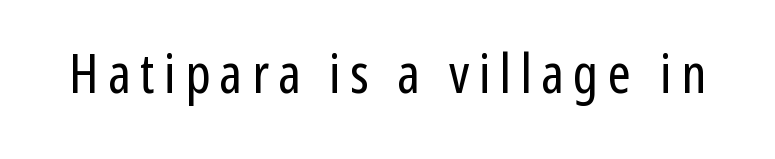
The image shows 55 px regular-weight, condensed sans-serif type, upright; set not underlined; low stroke contrast and a medium x-height.
